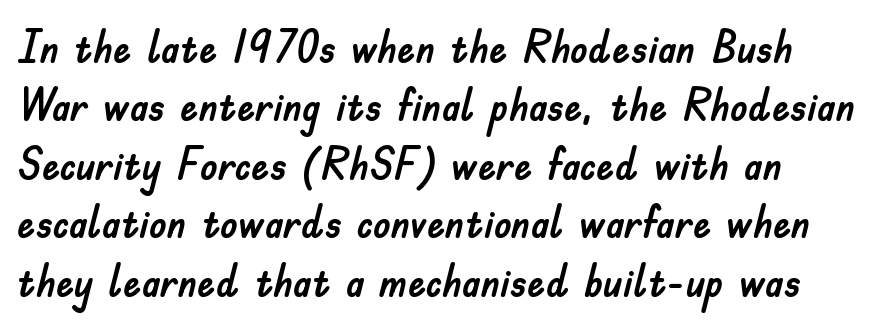
Q: Is the text italic (slanted)? A: Yes.
Q: Is the typeface a serif or a sans-serif typeface? A: Sans-serif.
Q: Is the text underlined? A: No.
Q: How is the paragraph aligned? A: Left-aligned.
Q: Is the spacing between letters normal or unusually wide? A: Normal.
Q: Is the spacing between lines tight, normal or loose? A: Normal.
Q: Width (condensed, normal, or wide)? A: Normal.
Q: Stroke contrast? A: Low.
Q: x-height? A: Small.
Q: Monospaced? A: No.
